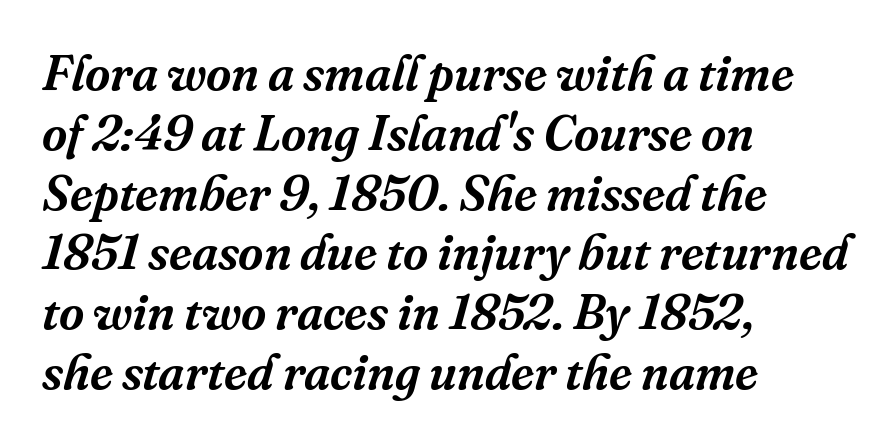
The specimen reads as italic at a glance. Type without underlining. Spacing verdict: proportional, widths tailored to each character. The horizontal fit of the characters is conventional and even. Layout note: lines flush left. Is this a sans? No — the strokes have serifs.
